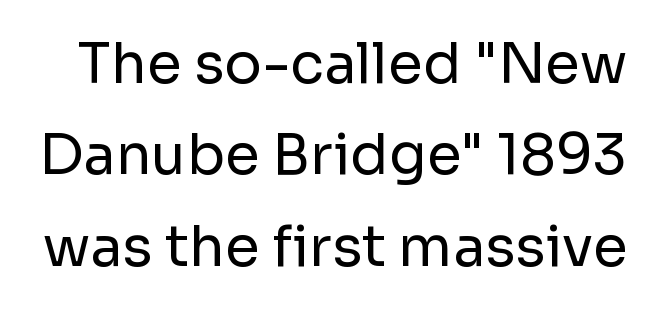
Notice how descenders clear the ascenders below comfortably — that's standard leading. Standard letterfit; no display-style spreading of the glyphs. A quiet, ordinary-to-light weight characterises the typeface. Is there any slant? The stems are plumb. Do the characters align in a grid? No, the font is proportional. These lines are composed in type without serifs.
